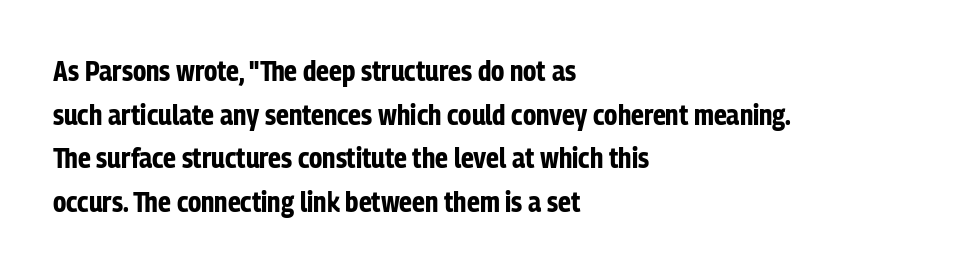
The image shows 28 px bold, condensed sans-serif type, upright; set left-aligned, normal line spacing (1.56x), normal letter spacing, not underlined; low stroke contrast and a medium x-height.
